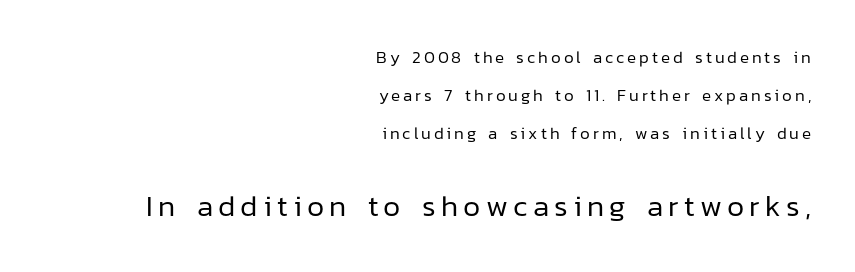
The image shows 30 px regular-weight sans-serif type, upright; set right-aligned, loose line spacing (2.25x), not underlined; the second (bottom) block is 1.76x larger; low stroke contrast and a medium x-height.
